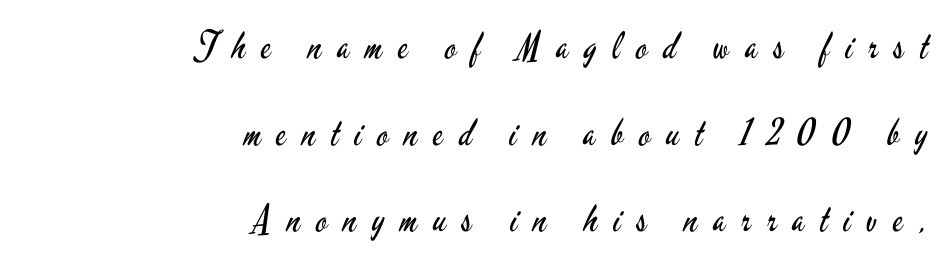
Between one letter and the next there's a generous, obvious gap. Students, observe: this is what heavily led, spacious text looks like. Every row of glyphs terminates at an identical x-position on the right. Weight class: somewhere from thin through regular.
